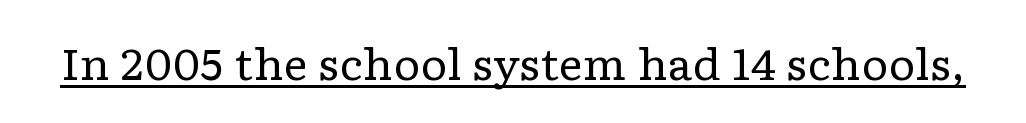
Letterform terminals end in serifs throughout the passage. Rendered with straight, roman letterforms. Looks like regular typesetting: each glyph gets only the width it needs. These glyphs show unthickened strokes, regular width or finer.
